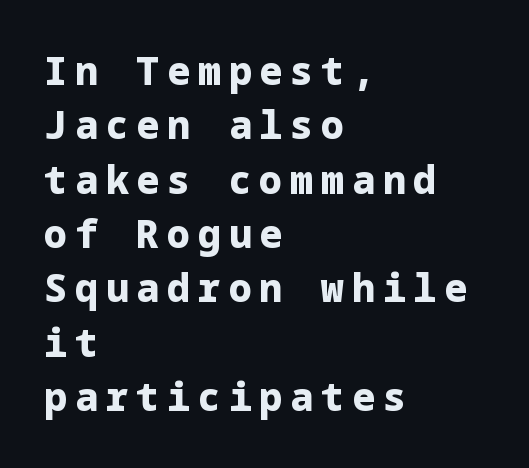
The rendering anchors every line to the left-hand side. Characters remain perfectly vertical along every line. The rendering uses a moderate line-height, typical for paragraphs. Tracking value appears strongly positive — letters spread wide. Unmarked baselines from the first word to the last.
